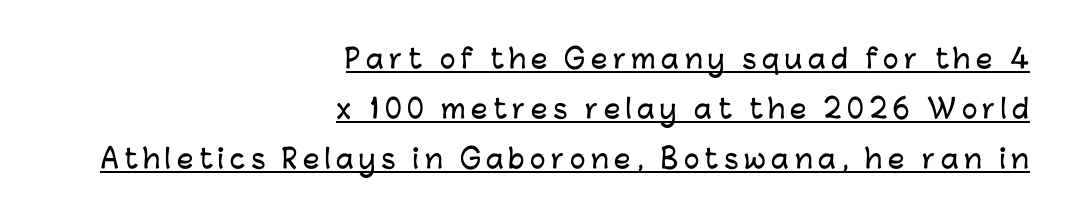
Q: Is the text italic (slanted)? A: No, it is upright.
Q: Is the text underlined? A: Yes.
Q: How is the paragraph aligned? A: Right-aligned.
Q: Is the spacing between letters normal or unusually wide? A: Unusually wide.
Q: Is the spacing between lines tight, normal or loose? A: Loose.
